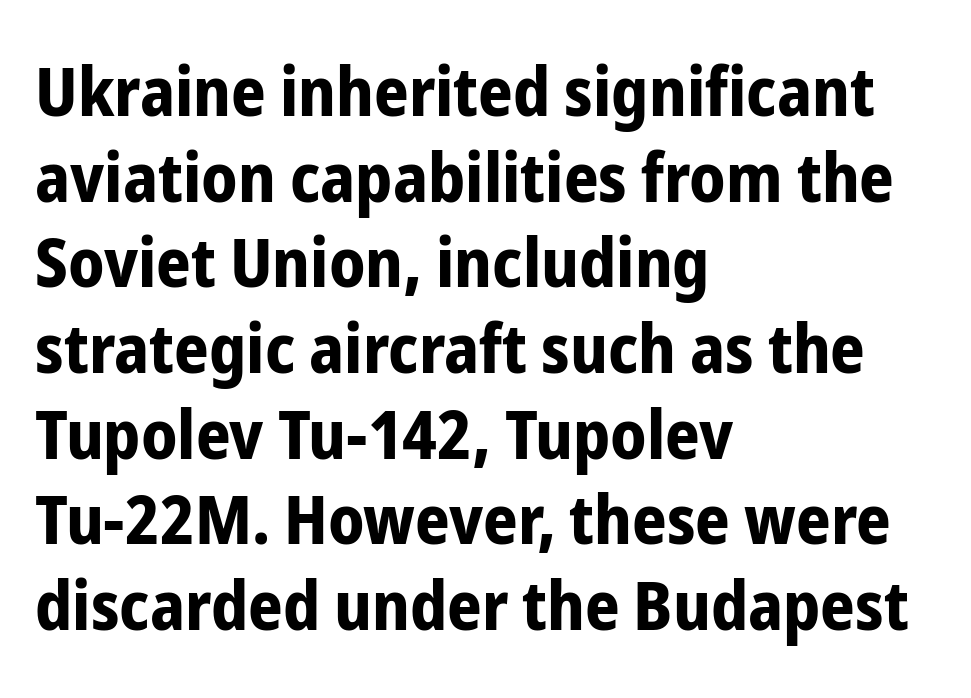
Q: Is the text bold? A: Yes.
Q: Is the text italic (slanted)? A: No, it is upright.
Q: Is the typeface a serif or a sans-serif typeface? A: Sans-serif.
Q: Is the text underlined? A: No.
Q: How is the paragraph aligned? A: Left-aligned.
Q: Is the spacing between letters normal or unusually wide? A: Normal.
Q: Is the spacing between lines tight, normal or loose? A: Normal.
Q: Width (condensed, normal, or wide)? A: Condensed.
Q: Stroke contrast? A: Low.
Q: x-height? A: Medium.
Q: Monospaced? A: No.
